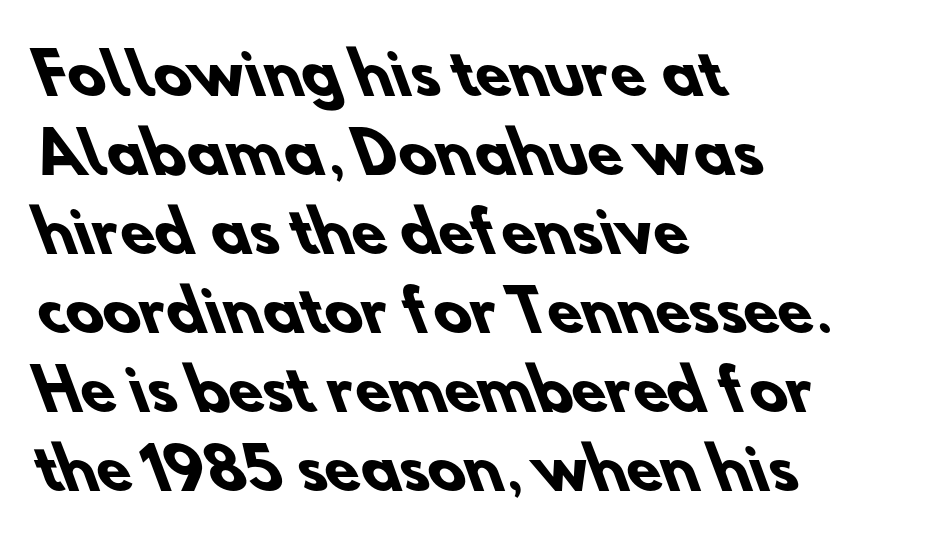
{"serif": "no", "bold": "yes", "weight": "heavy", "width": "normal", "stroke_contrast": "low", "x_height": "small", "monospaced": "no", "underline": "no", "align": "left", "line_spacing": "normal", "line_spacing_ratio": 1.41, "letter_spacing": "normal", "letter_spacing_em": 0.0, "glyph_px": 56}
